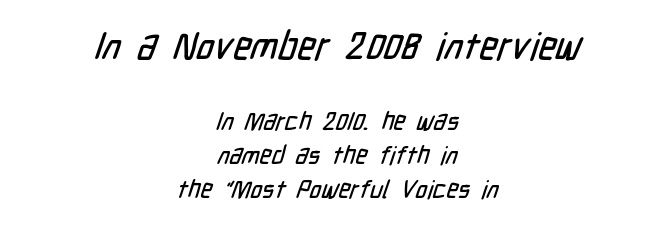
Q: Is the typeface a serif or a sans-serif typeface? A: Sans-serif.
Q: Is the text underlined? A: No.
Q: How is the paragraph aligned? A: Centered.
Q: Is the spacing between letters normal or unusually wide? A: Normal.
Q: Is the spacing between lines tight, normal or loose? A: Normal.
Q: Which block of text is set in a larger size, the first (top) or the second (bottom)? A: The first (top) one.
Q: Width (condensed, normal, or wide)? A: Condensed.
Q: Stroke contrast? A: Low.
Q: x-height? A: Medium.
Q: Monospaced? A: No.
